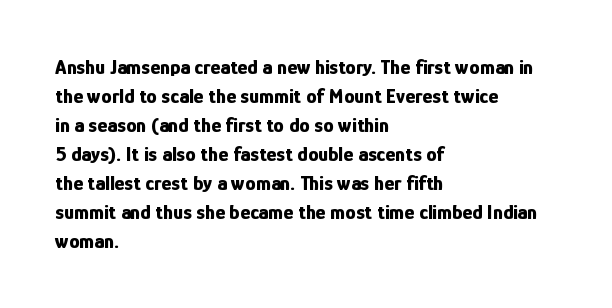
{"italic": "no", "bold": "yes", "underline": "no", "align": "left", "line_spacing": "normal", "line_spacing_ratio": 1.38, "letter_spacing": "normal", "letter_spacing_em": 0.0, "glyph_px": 21}
